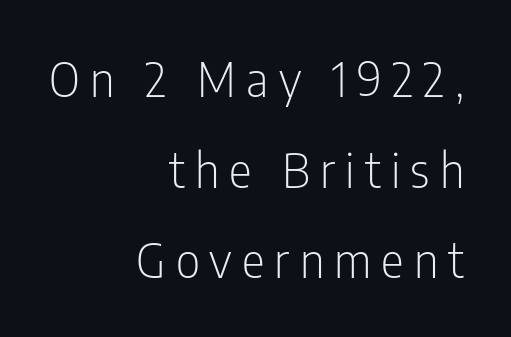
The image shows 48 px light, condensed sans-serif type, upright; set right-aligned, line spacing 1.89x, unusually wide letter spacing (+0.21 em), not underlined; low stroke contrast and a medium x-height.
